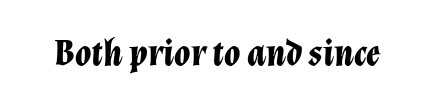
Tall strokes in this sample are angled rather than plumb. Type without underlining. The rendering uses natural spacing where letterforms have individual widths. Spacing between characters is what you'd get straight out of the box. On the weight axis this lands at bold, roughly 700.
